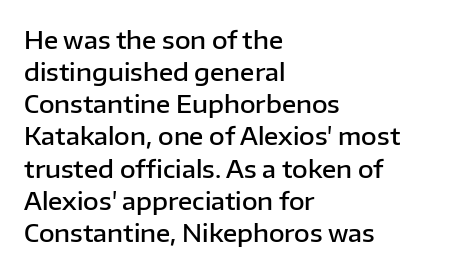
The string is rendered with underlining switched off. Stroke thickness is moderately raised; the sample reads as semibold. Tracking here is standard; glyphs follow each other at the usual distance. The block of text has a typical density, with ordinary space between rows.
